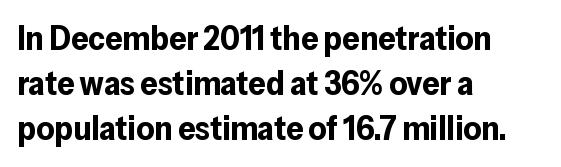
Q: Is the text bold? A: Yes.
Q: Is the text italic (slanted)? A: No, it is upright.
Q: Is the typeface a serif or a sans-serif typeface? A: Sans-serif.
Q: Is the text underlined? A: No.
Q: How is the paragraph aligned? A: Left-aligned.
Q: Is the spacing between letters normal or unusually wide? A: Normal.
Q: Is the spacing between lines tight, normal or loose? A: Normal.
Q: Width (condensed, normal, or wide)? A: Normal.
Q: Stroke contrast? A: Low.
Q: x-height? A: Medium.
Q: Monospaced? A: No.
